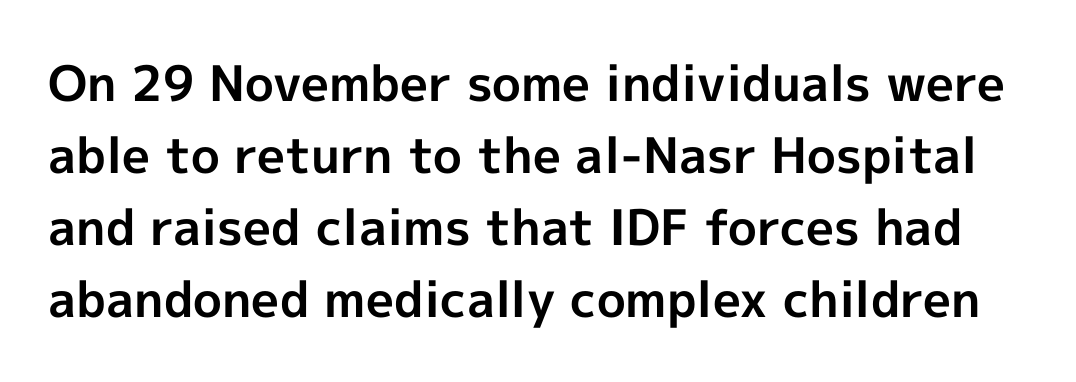
Q: Is the text bold? A: Yes.
Q: Is the text italic (slanted)? A: No, it is upright.
Q: Is the typeface a serif or a sans-serif typeface? A: Sans-serif.
Q: Is the text underlined? A: No.
Q: Is the spacing between letters normal or unusually wide? A: Normal.
Q: Is the spacing between lines tight, normal or loose? A: Normal.
Q: Width (condensed, normal, or wide)? A: Normal.
Q: x-height? A: Medium.
Q: Monospaced? A: No.
